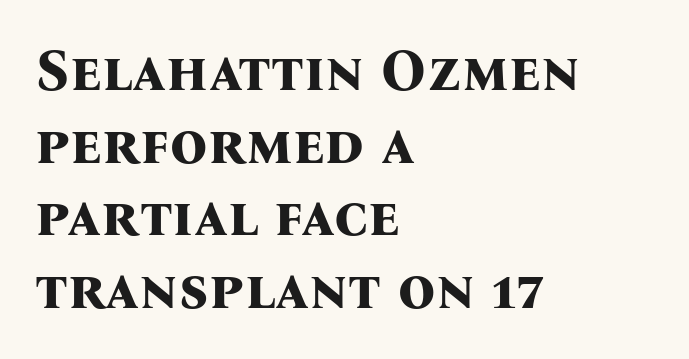
Notice how the stems are strictly vertical — no italics here. The ragged edge is on the right, which tells us the setting is flush left. Chunky letters — that's bold for sure. The letters sit at their default tracking, neither squeezed nor spread.
